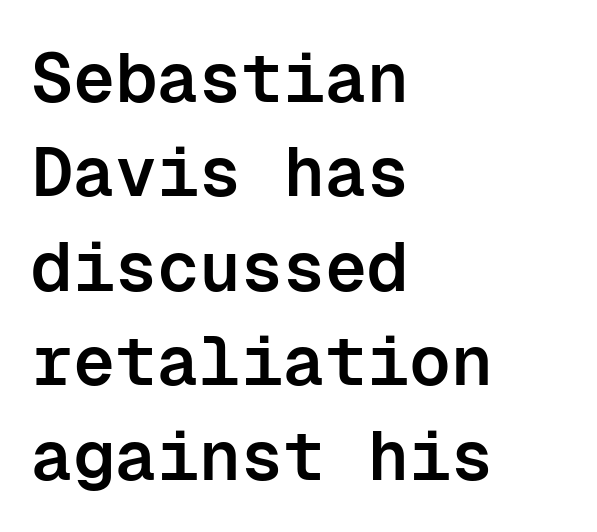
{"serif": "no", "italic": "no", "bold": "semi", "weight": "semibold", "width": "normal", "stroke_contrast": "low", "x_height": "medium", "monospaced": "yes", "underline": "no", "align": "left", "line_spacing": "normal", "line_spacing_ratio": 1.35, "letter_spacing": "normal", "letter_spacing_em": 0.0, "glyph_px": 70}
